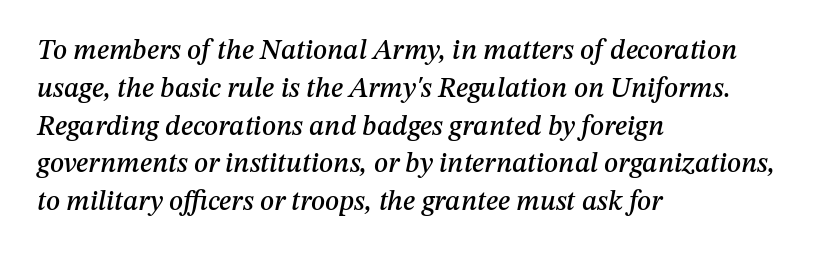
The image shows 28 px text type, italic (leaning right); set left-aligned, normal line spacing (1.35x), normal letter spacing, not underlined; medium stroke contrast and a medium x-height.
